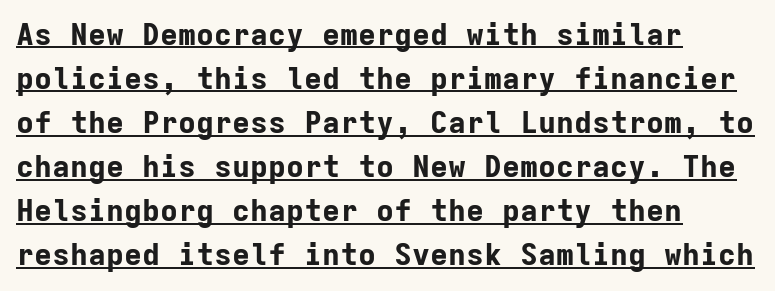
Q: Is the text bold? A: Yes.
Q: Is the text italic (slanted)? A: No, it is upright.
Q: Is the typeface a serif or a sans-serif typeface? A: Sans-serif.
Q: Is the text underlined? A: Yes.
Q: How is the paragraph aligned? A: Left-aligned.
Q: Is the spacing between letters normal or unusually wide? A: Normal.
Q: Is the spacing between lines tight, normal or loose? A: Normal.
Q: Width (condensed, normal, or wide)? A: Normal.
Q: Stroke contrast? A: Low.
Q: x-height? A: Medium.
Q: Monospaced? A: Yes.
